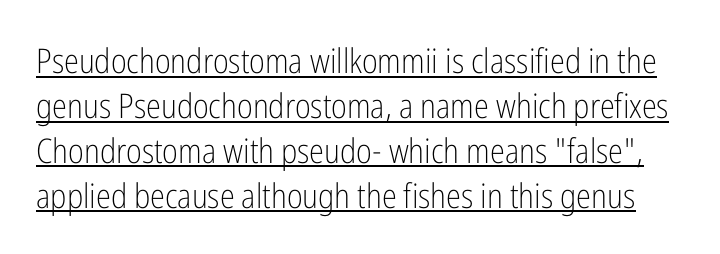
Is the letter spacing exaggerated? No — it looks like the ordinary default. Vertically, the passage feels balanced, rows spaced as you'd expect. Caption: lettering with a line underneath. The passage shown is typed in a proportional face where columns would drift. The font is comparable to plain body text, perhaps lighter. Look at the bottom of the vertical strokes: they stop flat, with no serifs.
